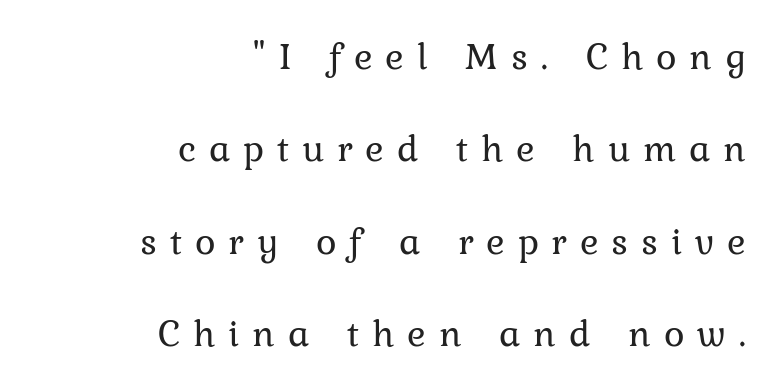
{"serif": "yes", "italic": "no", "bold": "no", "weight": "regular", "width": "normal", "stroke_contrast": "low", "x_height": "medium", "monospaced": "no", "underline": "no", "align": "right", "line_spacing": "loose", "line_spacing_ratio": 2.37, "letter_spacing": "wide", "letter_spacing_em": 0.33, "glyph_px": 39}
